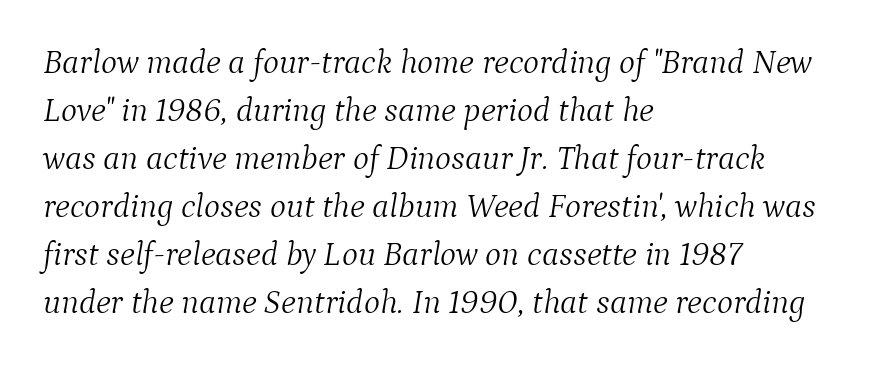
{"serif": "yes", "italic": "yes", "lean": "right", "slant_degrees": 9, "bold": "no", "weight": "light", "width": "normal", "stroke_contrast": "medium", "x_height": "medium", "monospaced": "no", "underline": "no", "align": "left", "line_spacing": "normal", "line_spacing_ratio": 1.41, "letter_spacing": "normal", "letter_spacing_em": 0.0, "glyph_px": 34}
